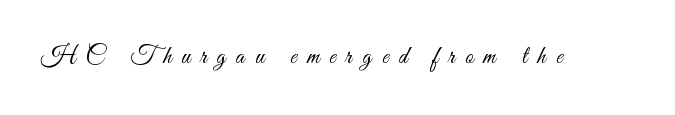
The image shows 25 px text type; set unusually wide letter spacing (+0.4 em), not underlined.
